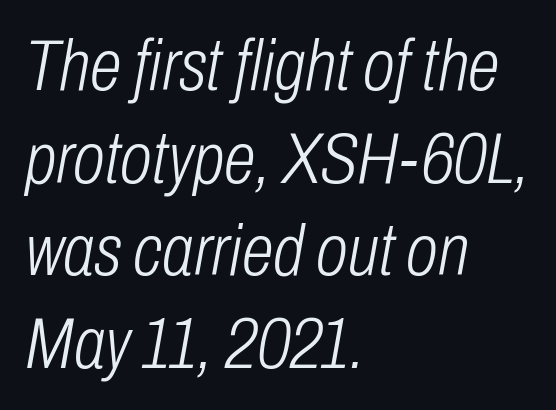
Q: Is the text bold? A: No.
Q: Is the text italic (slanted)? A: Yes, it leans right by about 10 degrees.
Q: Is the text underlined? A: No.
Q: How is the paragraph aligned? A: Left-aligned.
Q: Is the spacing between letters normal or unusually wide? A: Normal.
Q: Is the spacing between lines tight, normal or loose? A: Normal.
Q: Width (condensed, normal, or wide)? A: Condensed.
Q: Stroke contrast? A: Low.
Q: x-height? A: Medium.
Q: Monospaced? A: No.
